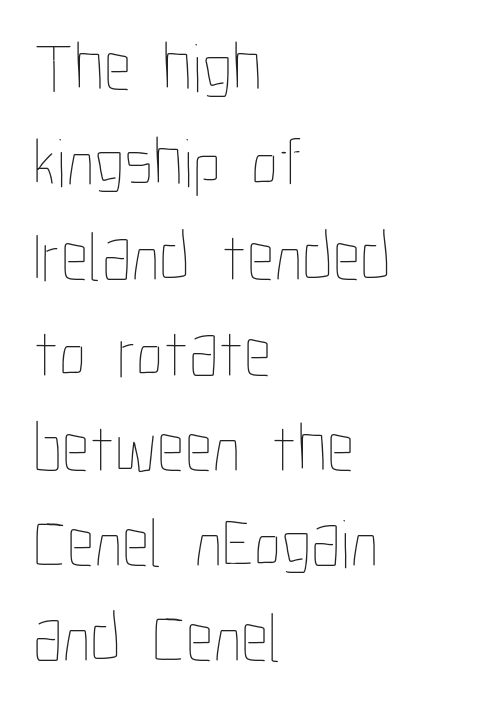
Spacing verdict: proportional, widths tailored to each character. Each new line begins a customary step beneath the previous one. Nope, not italic — everything's standing straight. Observe the ordinary spacing: letters are neighbours, not strangers. The area under the type is left untouched. The paragraph shown leans on its left margin.
